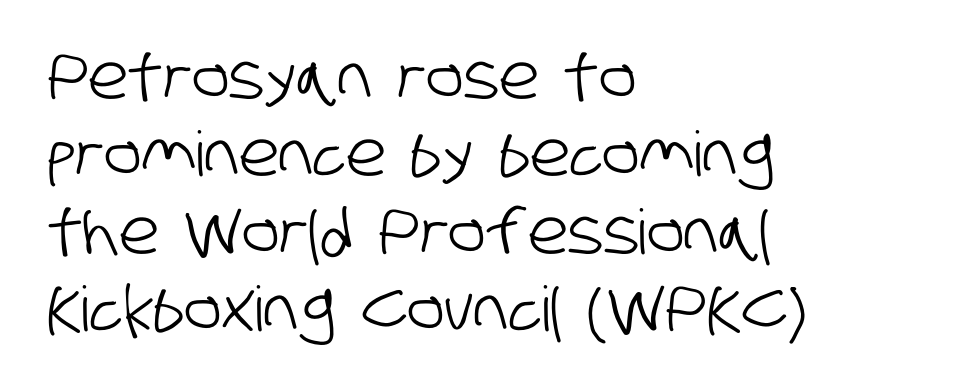
A typesetter would call this leading conventional body-copy spacing. Is this a fixed-width face? No — the glyphs have proportional, varying widths. Letters rest on an invisible, unmarked baseline. The characters display no serif detailing; their extremities are plain. The letters sit at their default tracking, neither squeezed nor spread.
